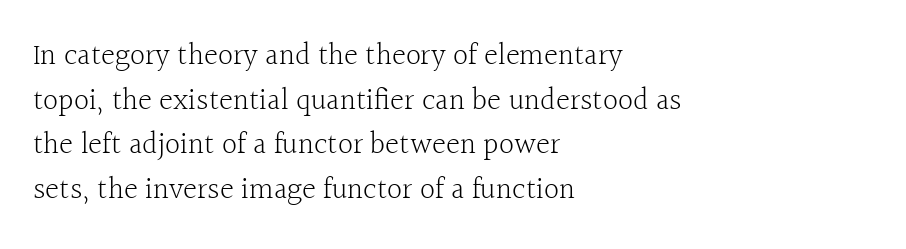
{"serif": "yes", "italic": "no", "bold": "no", "weight": "light", "width": "normal", "x_height": "medium", "monospaced": "no", "underline": "no", "align": "left", "line_spacing": "normal", "line_spacing_ratio": 1.49, "letter_spacing": "normal", "letter_spacing_em": 0.0, "glyph_px": 30}
